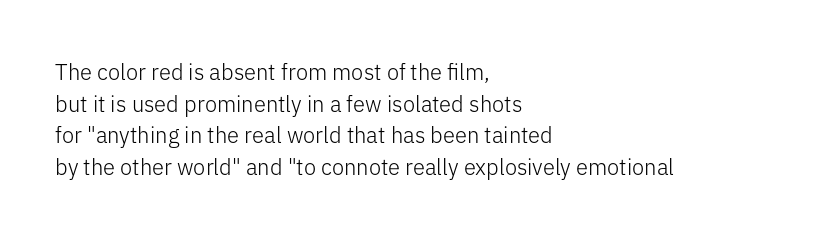
The image shows 22 px text type, upright; set left-aligned, normal line spacing (1.44x), normal letter spacing, not underlined.
